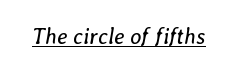
The image shows 22 px text type, italic (leaning right); set normal letter spacing, underlined.
